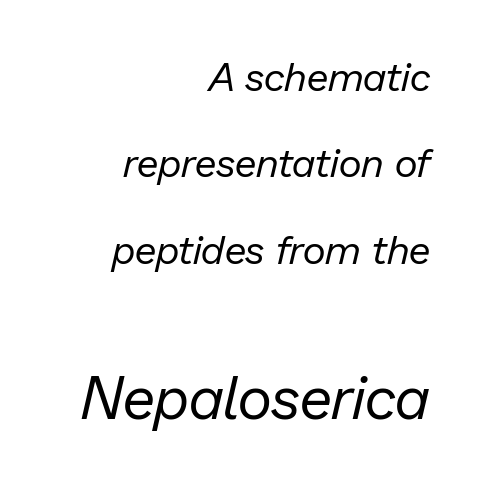
Unmarked baselines from the first word to the last. The face used here is proportionally spaced, like ordinary book or web type. Stems and bowls with no extra thickness — not bold. The letterforms sit shoulder to shoulder at normal distance.
